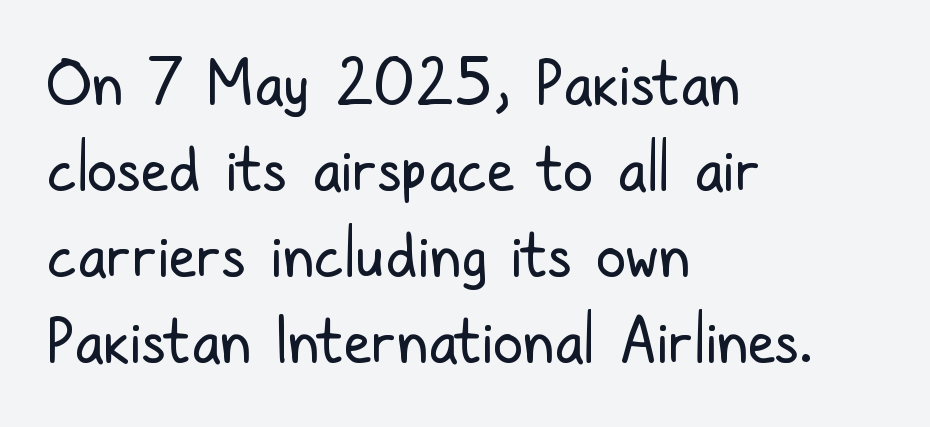
Q: Is the text bold? A: No.
Q: Is the text italic (slanted)? A: No, it is upright.
Q: Is the typeface a serif or a sans-serif typeface? A: Sans-serif.
Q: Is the text underlined? A: No.
Q: How is the paragraph aligned? A: Left-aligned.
Q: Is the spacing between letters normal or unusually wide? A: Normal.
Q: Is the spacing between lines tight, normal or loose? A: Normal.
Q: Width (condensed, normal, or wide)? A: Condensed.
Q: Stroke contrast? A: Low.
Q: x-height? A: Medium.
Q: Monospaced? A: No.
